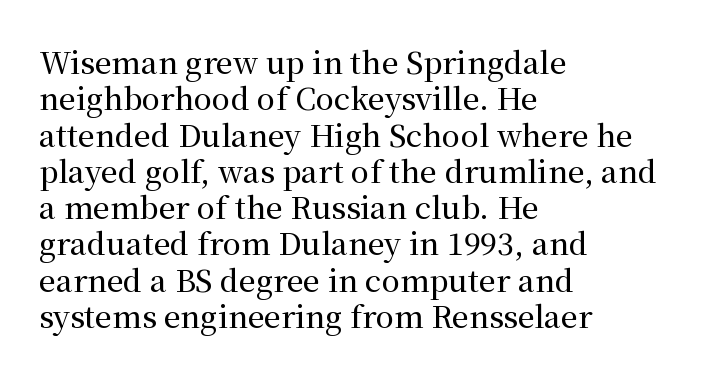
Default kerning and tracking; the words read as compact shapes. Typographically, this falls in the serif category. Line starts are locked; line ends wander. You can tell it's not italic because the verticals are truly vertical. Nobody drew a line under any word here.
